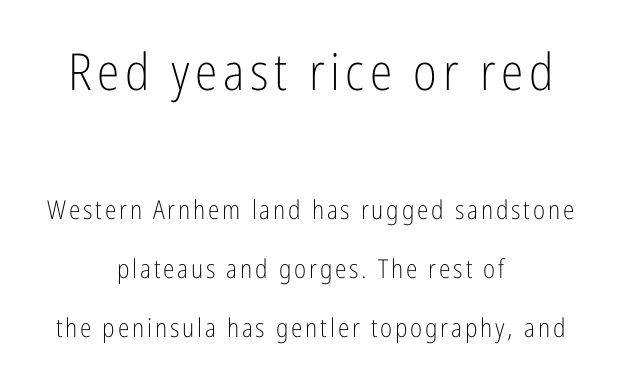
A roman cut, with each character standing at attention. Centered paragraph, ragged on both sides. The rendering uses natural spacing where letterforms have individual widths. A clean baseline with only descenders dipping below it. Weight: regular or lighter.
